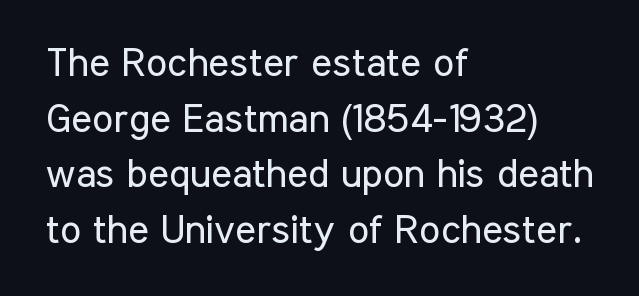
Type style note: lacks serifs. The leading is moderate, giving the passage an even texture. A bare baseline throughout the passage. Italic: no, the glyphs are upright roman. Heaviness? Minimal to ordinary, like unemphasized prose.
